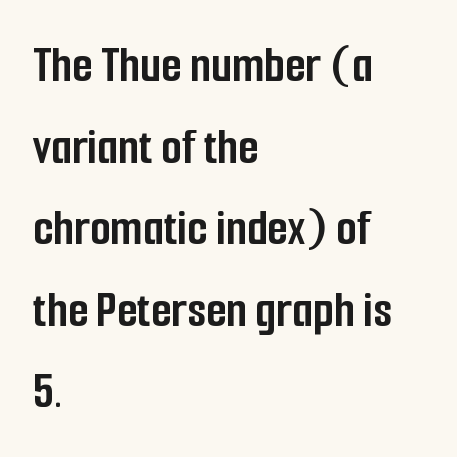
Q: Is the text bold? A: Yes.
Q: Is the text italic (slanted)? A: No, it is upright.
Q: Is the typeface a serif or a sans-serif typeface? A: Sans-serif.
Q: Is the text underlined? A: No.
Q: How is the paragraph aligned? A: Left-aligned.
Q: Is the spacing between letters normal or unusually wide? A: Normal.
Q: Is the spacing between lines tight, normal or loose? A: Normal.
Q: Width (condensed, normal, or wide)? A: Condensed.
Q: Stroke contrast? A: Low.
Q: x-height? A: Medium.
Q: Monospaced? A: No.
